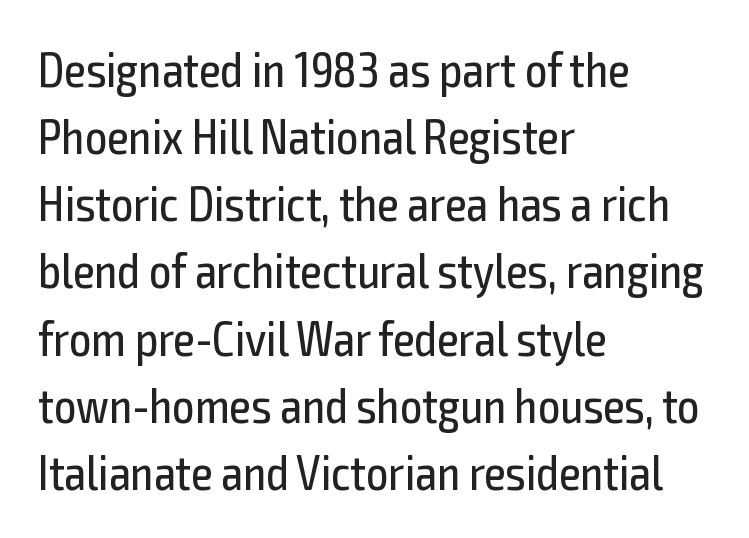
{"serif": "no", "italic": "no", "bold": "no", "weight": "regular", "width": "condensed", "x_height": "medium", "monospaced": "no", "underline": "no", "align": "left", "line_spacing": "normal", "line_spacing_ratio": 1.37, "letter_spacing": "normal", "letter_spacing_em": 0.0, "glyph_px": 49}
